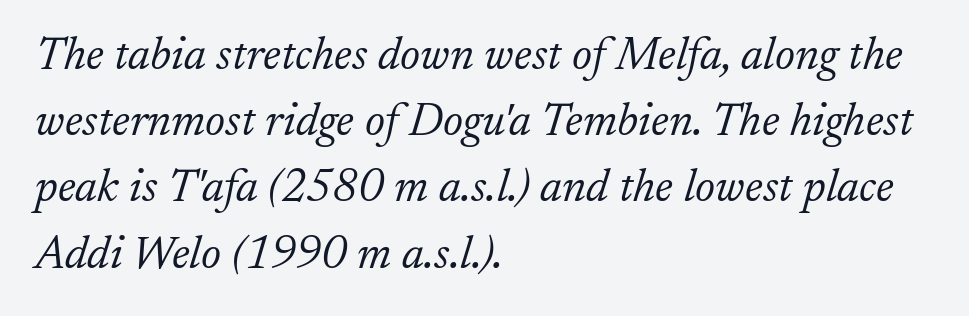
{"serif": "yes", "italic": "yes", "lean": "right", "slant_degrees": 17, "bold": "no", "weight": "light", "width": "normal", "stroke_contrast": "low", "x_height": "small", "monospaced": "no", "underline": "no", "align": "left", "line_spacing": "normal", "line_spacing_ratio": 1.44, "letter_spacing": "normal", "letter_spacing_em": 0.0, "glyph_px": 46}
